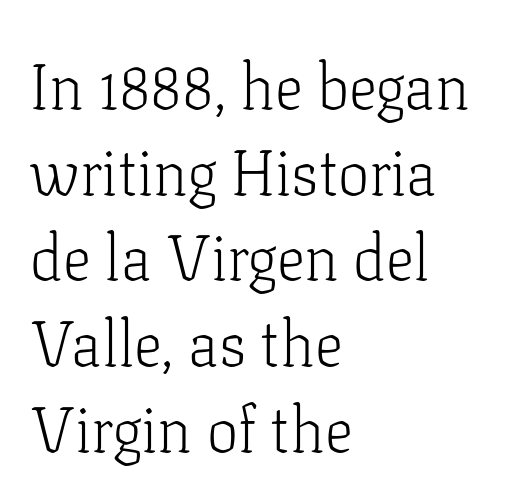
{"serif": "yes", "italic": "no", "bold": "no", "weight": "light", "width": "normal", "stroke_contrast": "low", "x_height": "medium", "monospaced": "no", "underline": "no", "align": "left", "line_spacing": "normal", "line_spacing_ratio": 1.36, "letter_spacing": "normal", "letter_spacing_em": 0.0, "glyph_px": 63}
